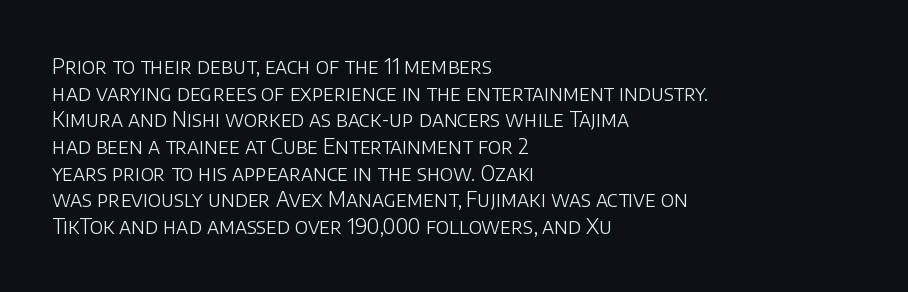
The image shows 21 px text type, upright; set left-aligned, normal line spacing (1.27x), normal letter spacing, not underlined.
